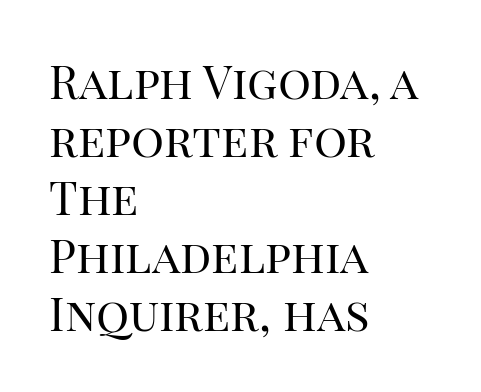
Interline gaps are of average width in this sample. Descender tails drop into unmarked territory. The passage is arranged the way most books set body copy — flush left. This is serif lettering, the kind often seen in printed books. Rendered with straight, roman letterforms.
